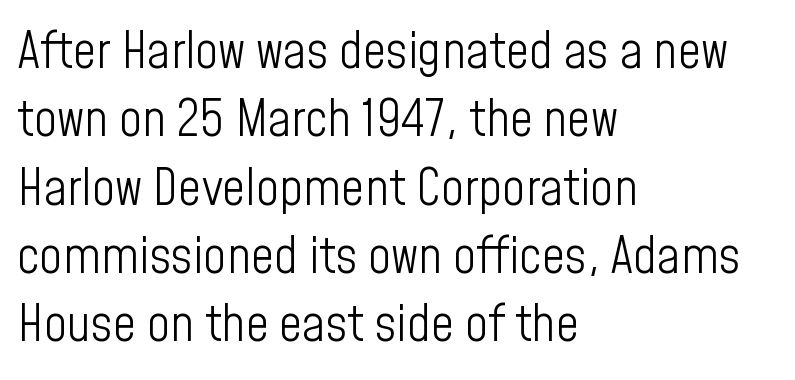
Summary of vertical rhythm: regular, with standard interline spacing. Is this a fixed-width face? No — the glyphs have proportional, varying widths. Lines of text with bare space underneath. Look at the bottom of the vertical strokes: they stop flat, with no serifs.
